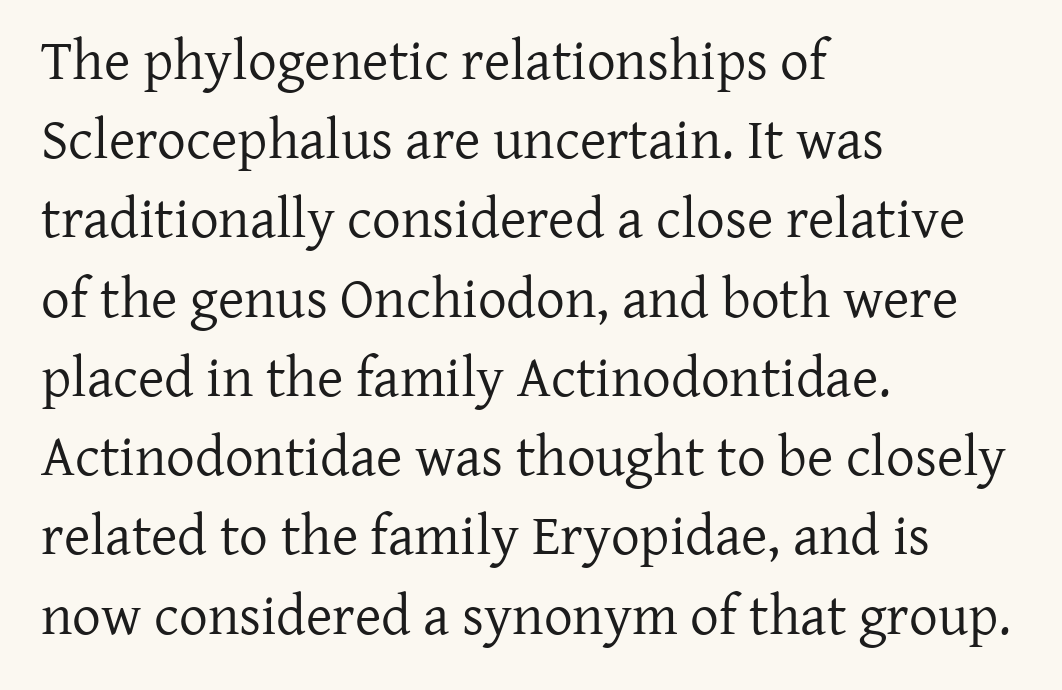
The image shows 57 px regular-weight serif type, upright; set left-aligned, normal line spacing (1.39x), normal letter spacing, not underlined; low stroke contrast and a medium x-height.
